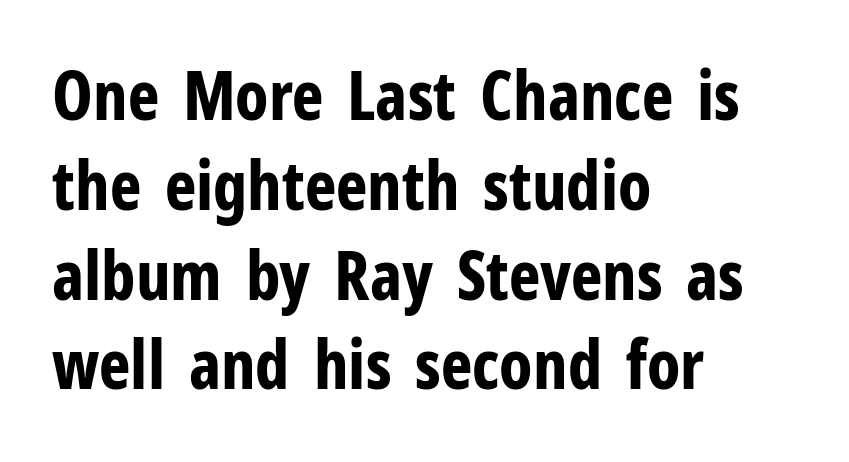
Q: Is the text bold? A: Yes.
Q: Is the text italic (slanted)? A: No, it is upright.
Q: Is the typeface a serif or a sans-serif typeface? A: Sans-serif.
Q: Is the text underlined? A: No.
Q: How is the paragraph aligned? A: Left-aligned.
Q: Is the spacing between letters normal or unusually wide? A: Normal.
Q: Is the spacing between lines tight, normal or loose? A: Normal.
Q: Width (condensed, normal, or wide)? A: Condensed.
Q: Stroke contrast? A: Low.
Q: x-height? A: Medium.
Q: Monospaced? A: No.
